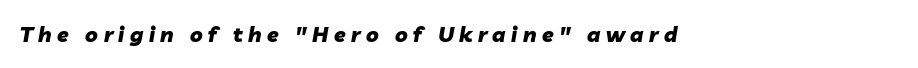
Heavy, bold letterforms. If you drew a ruler down the left edge, every line would touch it. Emphasis-style slanted type is in use. Clear beneath every line of the passage.
